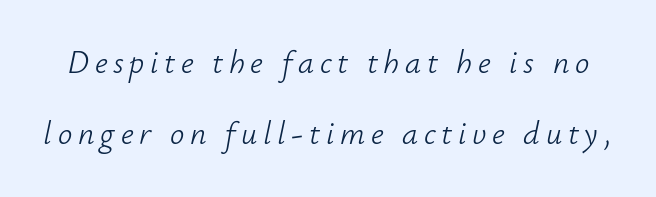
The lines are spread far apart with generous leading. Note the varied advance widths — an 'i' is clearly narrower than an 'm'. Emphasis-style slanted type is in use. A quiet, ordinary-to-light weight characterises the typeface. The passage shown is not underscored anywhere.
